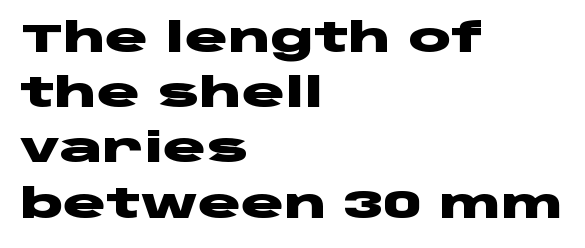
The image shows 40 px heavy, wide sans-serif type, upright; set left-aligned, normal line spacing (1.38x), normal letter spacing, not underlined; low stroke contrast and a large x-height.
